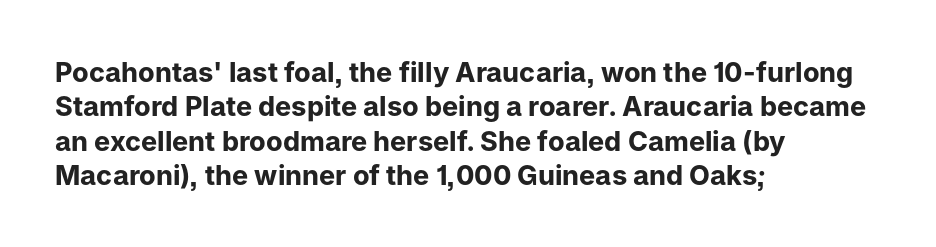
{"italic": "no", "bold": "yes", "underline": "no", "align": "left", "line_spacing": "normal", "line_spacing_ratio": 1.27, "letter_spacing": "normal", "letter_spacing_em": 0.0, "glyph_px": 27}
